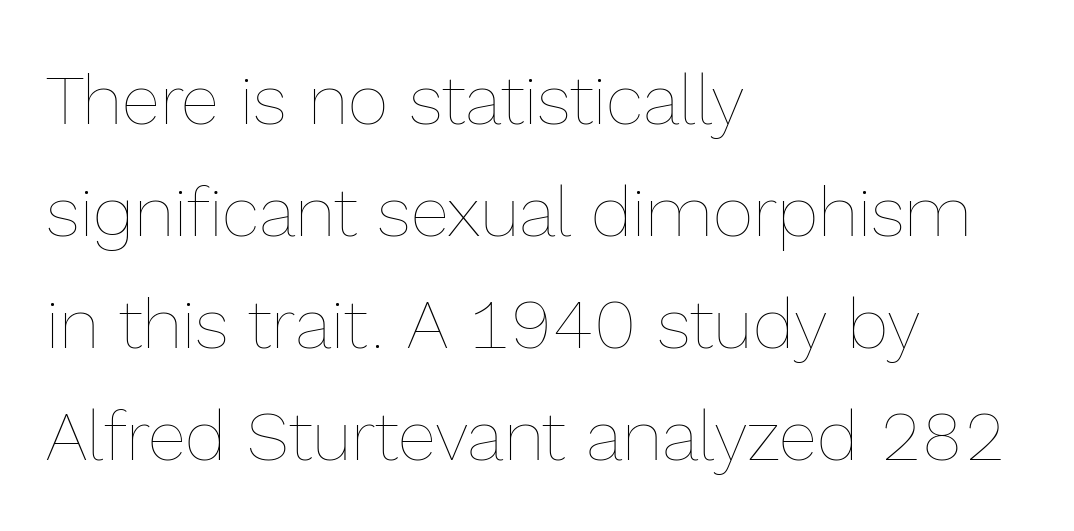
Q: Is the text bold? A: No.
Q: Is the text italic (slanted)? A: No, it is upright.
Q: Is the text underlined? A: No.
Q: How is the paragraph aligned? A: Left-aligned.
Q: Is the spacing between letters normal or unusually wide? A: Normal.
Q: Is the spacing between lines tight, normal or loose? A: Normal.
Q: Width (condensed, normal, or wide)? A: Normal.
Q: x-height? A: Medium.
Q: Monospaced? A: No.
